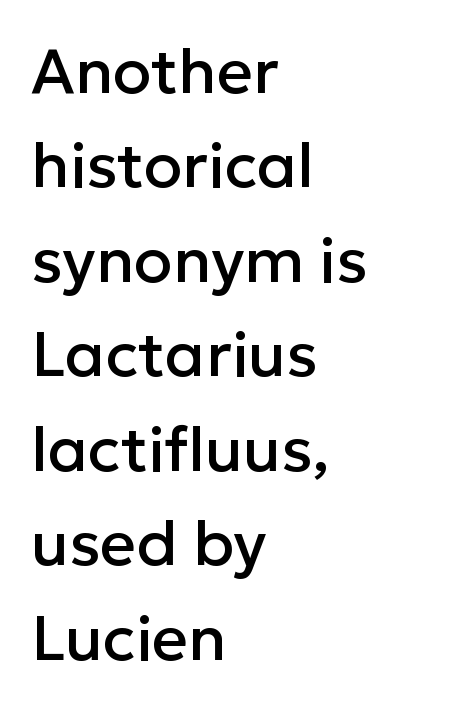
Q: Is the text italic (slanted)? A: No, it is upright.
Q: Is the typeface a serif or a sans-serif typeface? A: Sans-serif.
Q: Is the text underlined? A: No.
Q: How is the paragraph aligned? A: Left-aligned.
Q: Is the spacing between letters normal or unusually wide? A: Normal.
Q: Is the spacing between lines tight, normal or loose? A: Normal.
Q: Width (condensed, normal, or wide)? A: Normal.
Q: Stroke contrast? A: Low.
Q: x-height? A: Medium.
Q: Monospaced? A: No.
